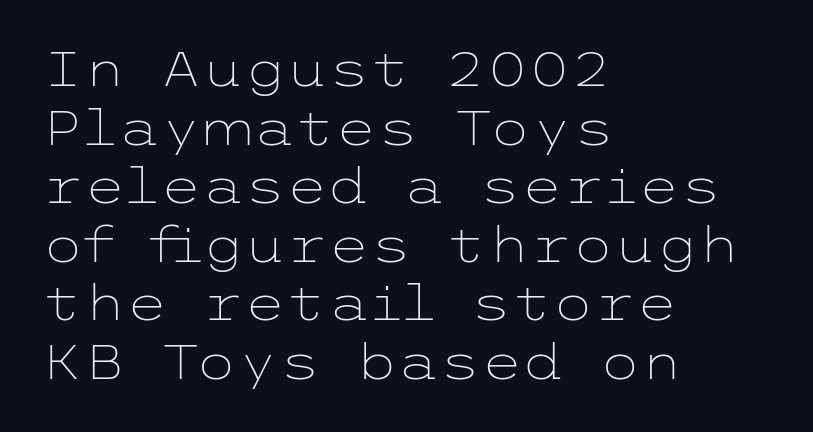
The image shows 48 px light, wide sans-serif type, upright; set left-aligned, line spacing 1.22x, normal letter spacing, not underlined; low stroke contrast and a medium x-height.
